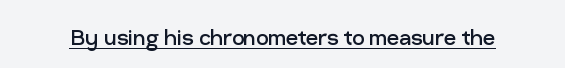
{"italic": "no", "bold": "no", "underline": "yes", "letter_spacing": "normal", "letter_spacing_em": 0.0, "glyph_px": 27}
